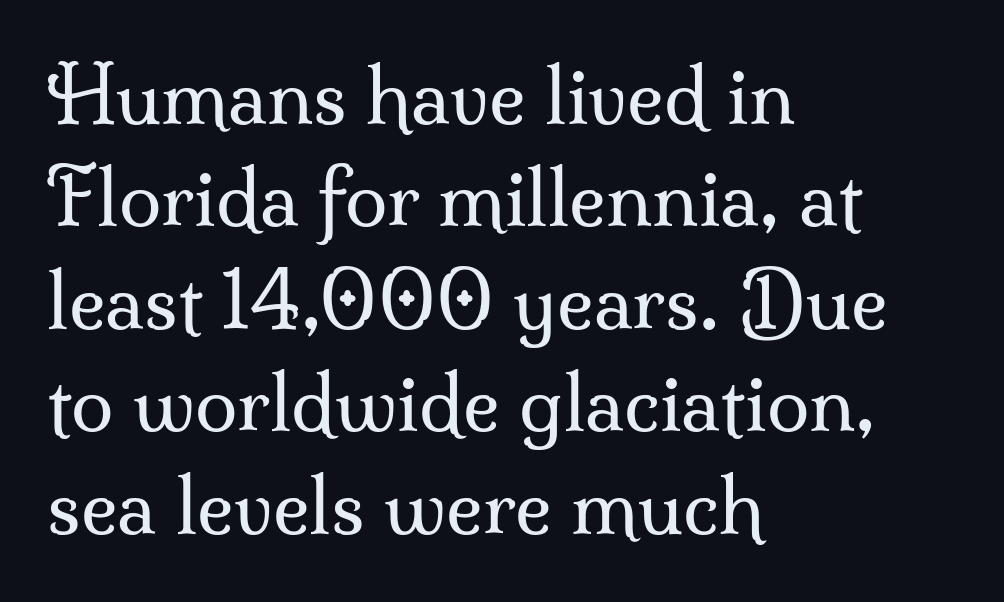
{"serif": "yes", "italic": "no", "bold": "no", "weight": "regular", "width": "normal", "stroke_contrast": "medium", "x_height": "small", "monospaced": "no", "underline": "no", "align": "left", "line_spacing": "normal", "line_spacing_ratio": 1.33, "letter_spacing": "normal", "letter_spacing_em": 0.0, "glyph_px": 77}
